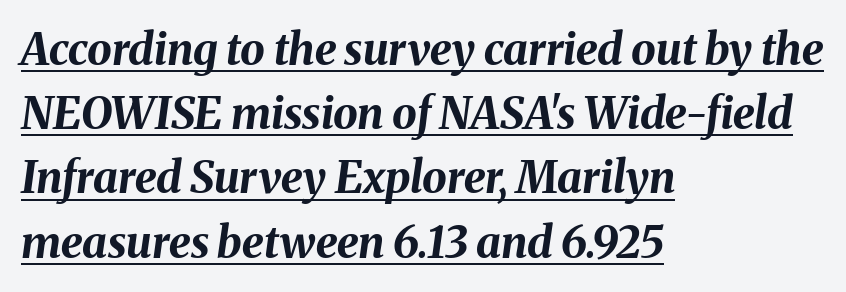
The lines in this sample share a left origin and differ only in where they stop. The specimen reads as italic at a glance. The lines sit at an ordinary, default distance from one another. The rendered words wear a rule along their underside.
